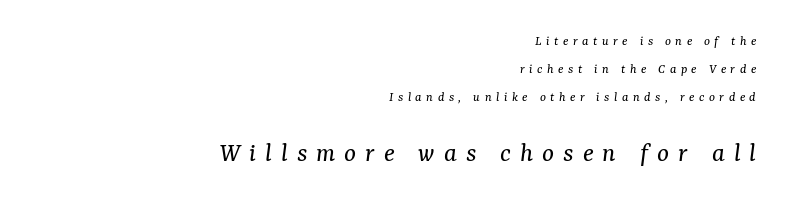
Q: Is the text bold? A: No.
Q: Is the text italic (slanted)? A: Yes, it leans right by about 7 degrees.
Q: Is the typeface a serif or a sans-serif typeface? A: Serif.
Q: Is the text underlined? A: No.
Q: How is the paragraph aligned? A: Right-aligned.
Q: Is the spacing between letters normal or unusually wide? A: Unusually wide.
Q: Is the spacing between lines tight, normal or loose? A: Loose.
Q: Which block of text is set in a larger size, the first (top) or the second (bottom)? A: The second (bottom) one.
Q: Width (condensed, normal, or wide)? A: Normal.
Q: Stroke contrast? A: Medium.
Q: x-height? A: Medium.
Q: Monospaced? A: No.
